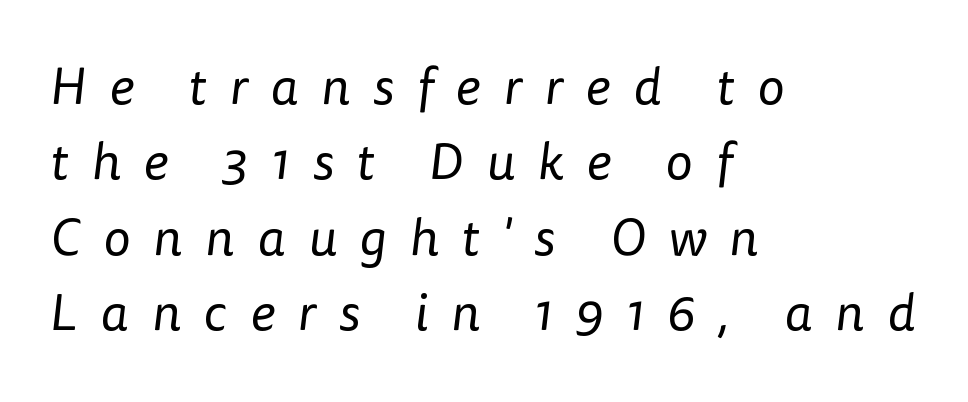
{"serif": "no", "bold": "no", "weight": "regular", "width": "normal", "stroke_contrast": "low", "x_height": "medium", "monospaced": "no", "underline": "no", "align": "left", "line_spacing": "normal", "line_spacing_ratio": 1.45, "letter_spacing": "wide", "letter_spacing_em": 0.44, "glyph_px": 52}
